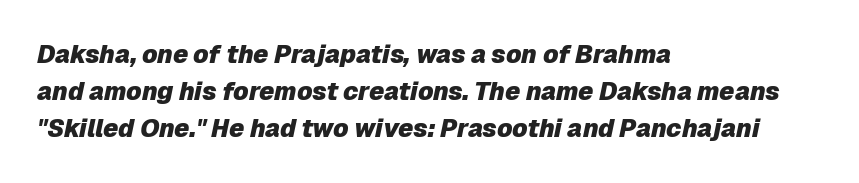
The image shows 25 px bold type, italic (leaning right); set left-aligned, normal line spacing (1.49x), normal letter spacing, not underlined.
